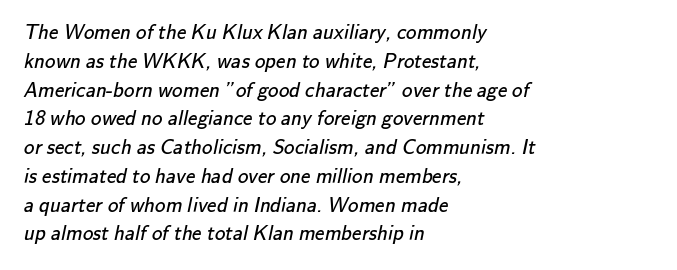
Q: Is the text bold? A: No.
Q: Is the text underlined? A: No.
Q: How is the paragraph aligned? A: Left-aligned.
Q: Is the spacing between letters normal or unusually wide? A: Normal.
Q: Is the spacing between lines tight, normal or loose? A: Normal.
